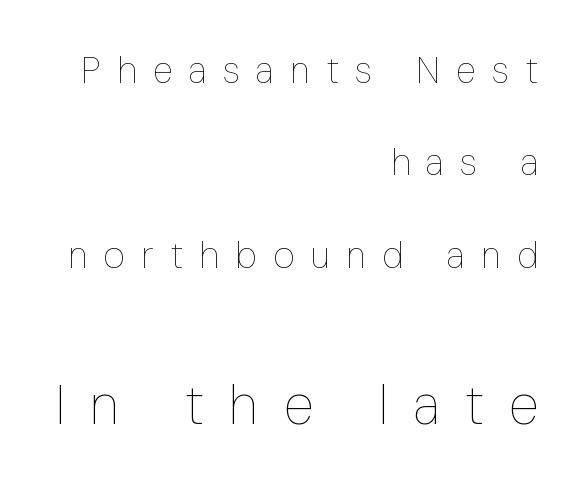
The image shows 56 px thin, condensed type, upright; set right-aligned, loose line spacing (2.5x), unusually wide letter spacing (+0.45 em), not underlined; the second (bottom) block is 1.51x larger; low stroke contrast and a medium x-height.
